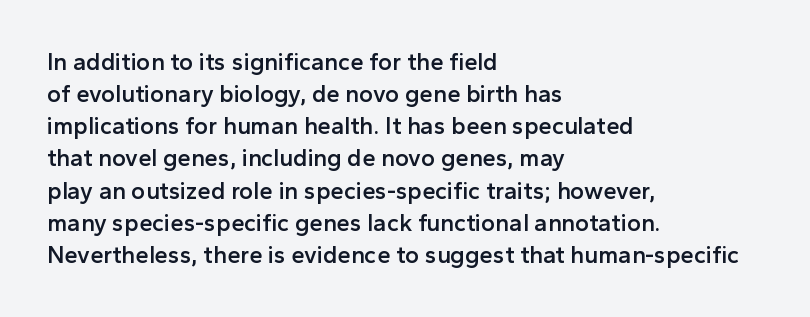
{"italic": "no", "bold": "semi", "underline": "no", "align": "left", "line_spacing": "normal", "line_spacing_ratio": 1.34, "letter_spacing": "normal", "letter_spacing_em": 0.0, "glyph_px": 24}
